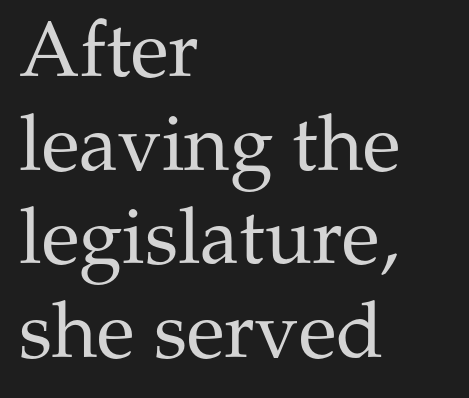
Q: Is the text bold? A: No.
Q: Is the text italic (slanted)? A: No, it is upright.
Q: Is the typeface a serif or a sans-serif typeface? A: Serif.
Q: Is the text underlined? A: No.
Q: How is the paragraph aligned? A: Left-aligned.
Q: Is the spacing between letters normal or unusually wide? A: Normal.
Q: Width (condensed, normal, or wide)? A: Normal.
Q: Stroke contrast? A: Medium.
Q: x-height? A: Medium.
Q: Monospaced? A: No.
